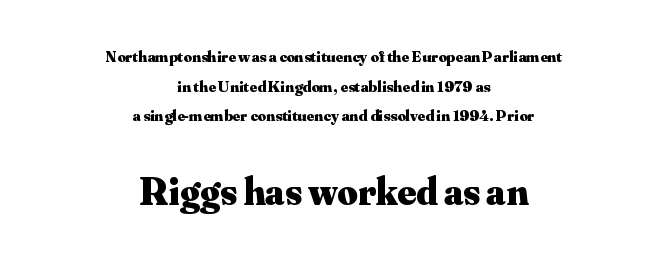
{"serif": "yes", "italic": "no", "bold": "yes", "weight": "heavy", "width": "normal", "stroke_contrast": "medium", "x_height": "small", "monospaced": "no", "underline": "no", "align": "center", "line_spacing_ratio": 1.85, "letter_spacing": "normal", "letter_spacing_em": 0.0, "larger_block": "second", "size_ratio": 2.44, "glyph_px": 39}
